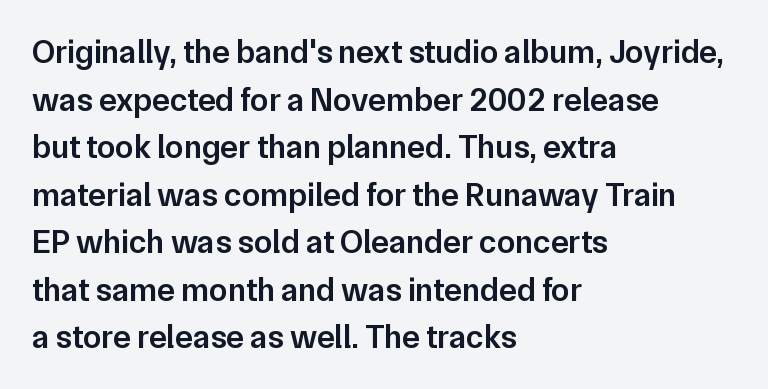
{"serif": "no", "italic": "no", "bold": "semi", "weight": "semibold", "width": "normal", "stroke_contrast": "low", "x_height": "medium", "monospaced": "no", "underline": "no", "align": "left", "line_spacing": "normal", "line_spacing_ratio": 1.44, "letter_spacing": "normal", "letter_spacing_em": 0.0, "glyph_px": 33}
